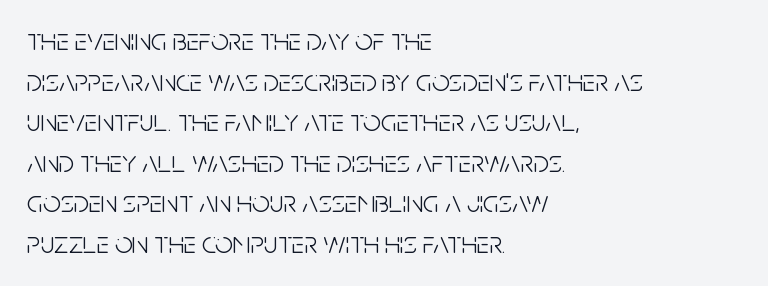
{"serif": "no", "italic": "no", "bold": "no", "weight": "light", "width": "condensed", "stroke_contrast": "low", "x_height": "large", "monospaced": "no", "underline": "no", "align": "left", "line_spacing": "normal", "line_spacing_ratio": 1.31, "letter_spacing": "normal", "letter_spacing_em": 0.0, "glyph_px": 31}
